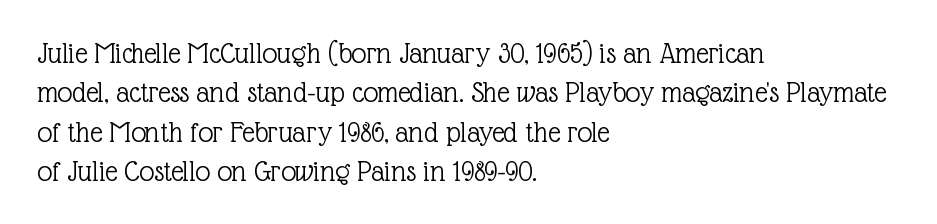
A classic flush-left, rag-right setting is used for this passage. Check the space under the baseline: it is left empty. Every character sits straight up, as roman type does. Is this a fixed-width face? No — the glyphs have proportional, varying widths.
